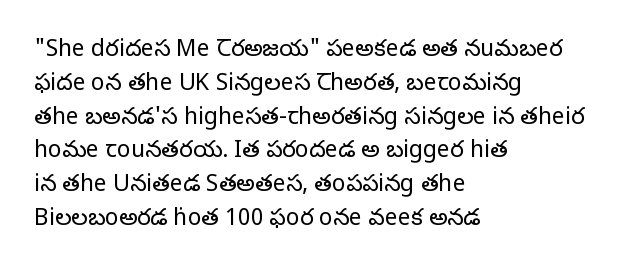
Q: Is the text bold? A: No.
Q: Is the text italic (slanted)? A: No, it is upright.
Q: Is the text underlined? A: No.
Q: How is the paragraph aligned? A: Left-aligned.
Q: Is the spacing between letters normal or unusually wide? A: Normal.
Q: Is the spacing between lines tight, normal or loose? A: Normal.
